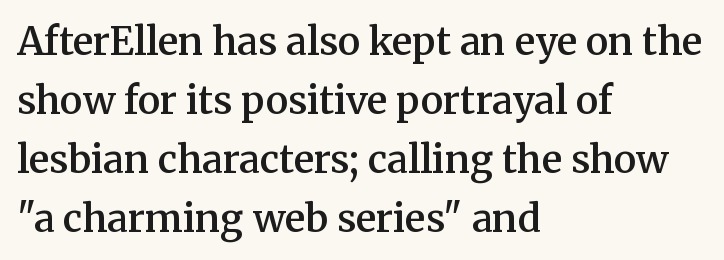
This rendering uses left alignment, leaving the right contour irregular. These lines are rendered in a variable-pitch font. Rows of type keep a routine distance in the vertical direction. Look at the stroke-to-counter ratio: somewhat heavy, a semibold.
